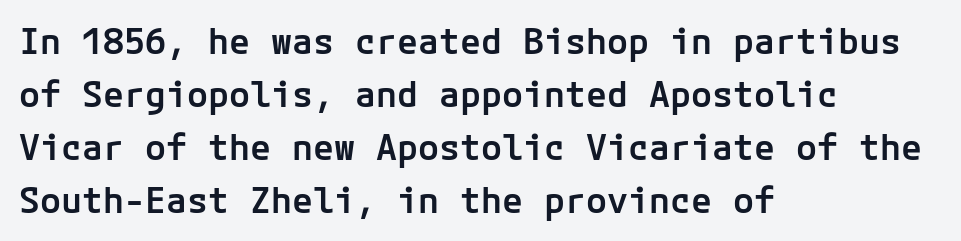
The image shows 35 px semibold sans-serif type, upright; set left-aligned, normal line spacing (1.51x), normal letter spacing, not underlined; low stroke contrast and a medium x-height.
